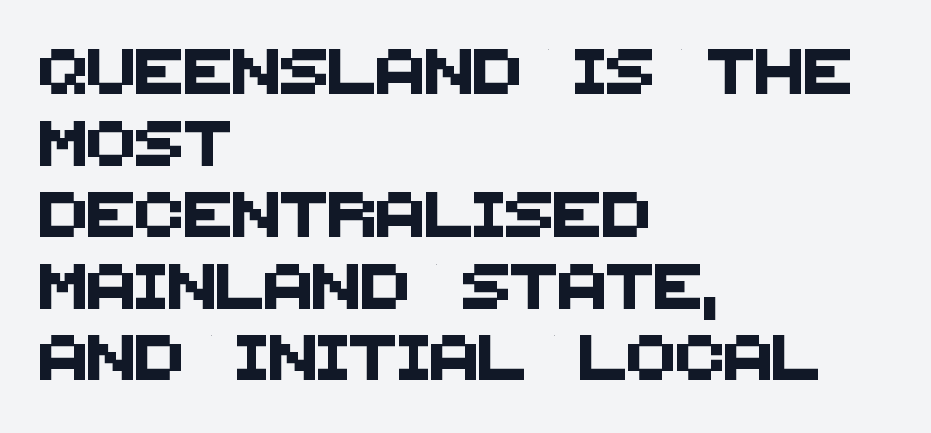
The image shows 45 px sans-serif type; set left-aligned, normal line spacing (1.59x), normal letter spacing, not underlined; medium stroke contrast and a large x-height.
